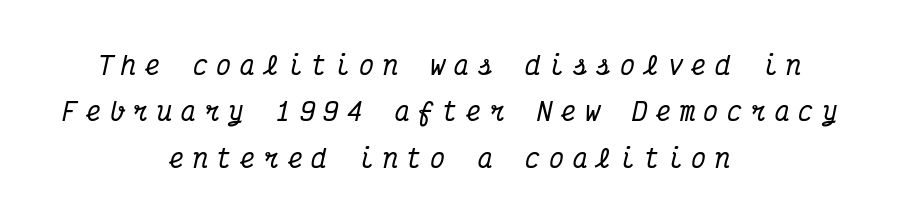
{"italic": "yes", "lean": "right", "slant_degrees": 12, "underline": "no", "align": "center", "line_spacing_ratio": 1.86, "letter_spacing": "wide", "letter_spacing_em": 0.35, "glyph_px": 25}
